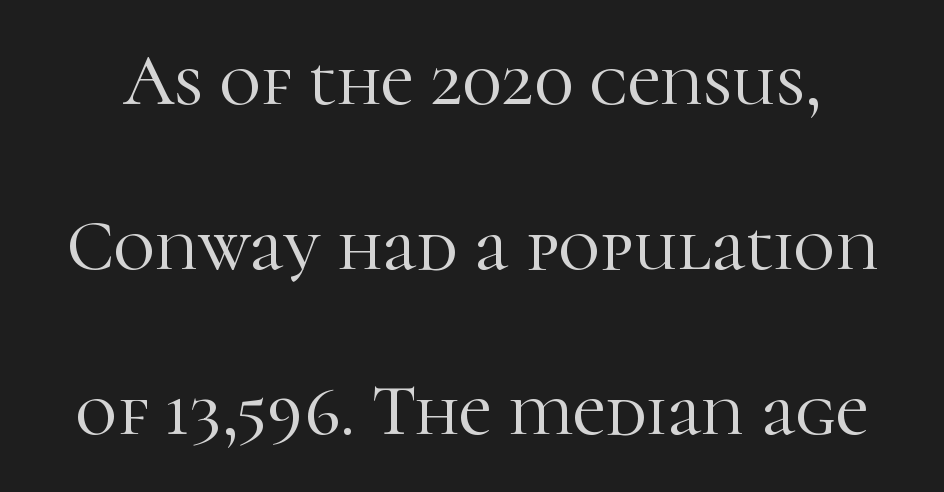
{"serif": "yes", "italic": "no", "width": "normal", "stroke_contrast": "high", "x_height": "medium", "monospaced": "no", "underline": "no", "line_spacing": "loose", "line_spacing_ratio": 2.29, "letter_spacing": "normal", "letter_spacing_em": 0.0, "glyph_px": 72}
